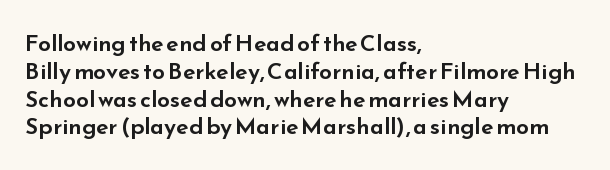
{"italic": "no", "underline": "no", "align": "left", "line_spacing_ratio": 1.21, "letter_spacing": "normal", "letter_spacing_em": 0.0, "glyph_px": 23}
